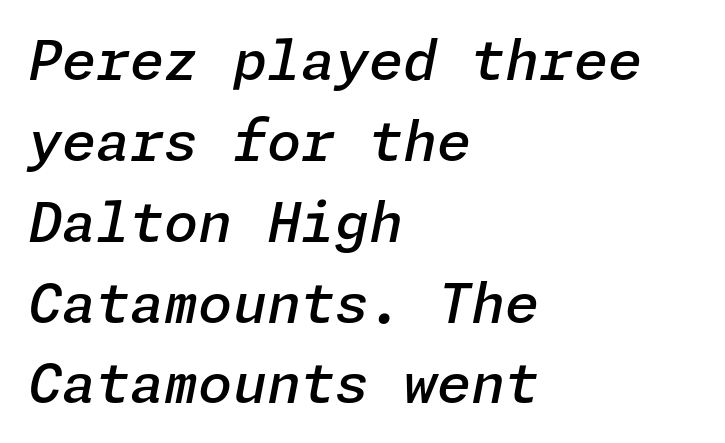
Q: Is the text bold? A: Semi-bold.
Q: Is the text italic (slanted)? A: Yes, it leans right by about 11 degrees.
Q: Is the text underlined? A: No.
Q: How is the paragraph aligned? A: Left-aligned.
Q: Is the spacing between letters normal or unusually wide? A: Normal.
Q: Is the spacing between lines tight, normal or loose? A: Normal.
Q: Width (condensed, normal, or wide)? A: Normal.
Q: Stroke contrast? A: Low.
Q: x-height? A: Medium.
